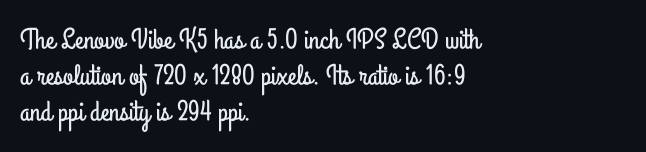
{"serif": "no", "italic": "no", "width": "condensed", "stroke_contrast": "low", "x_height": "small", "monospaced": "no", "underline": "no", "align": "left", "line_spacing_ratio": 1.24, "letter_spacing": "normal", "letter_spacing_em": 0.0, "glyph_px": 29}
